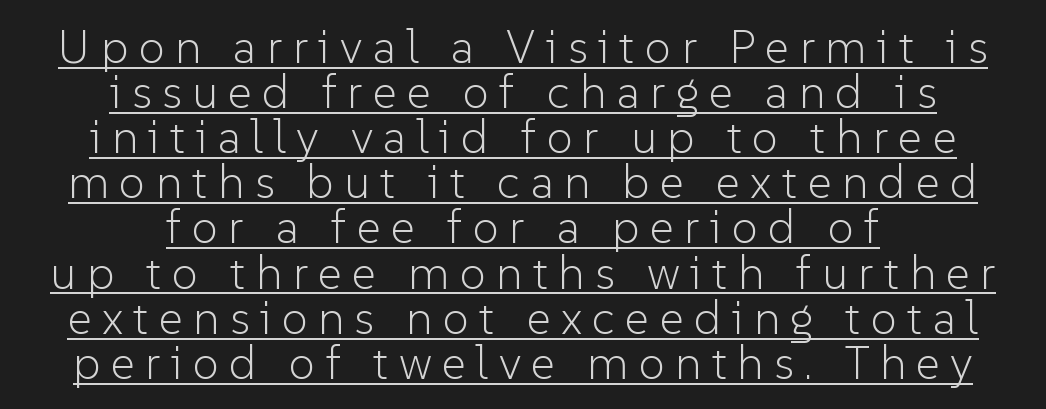
The image shows 47 px light sans-serif type, upright; set centered, tight line spacing (0.96x), unusually wide letter spacing (+0.22 em), underlined; low stroke contrast and a medium x-height.
